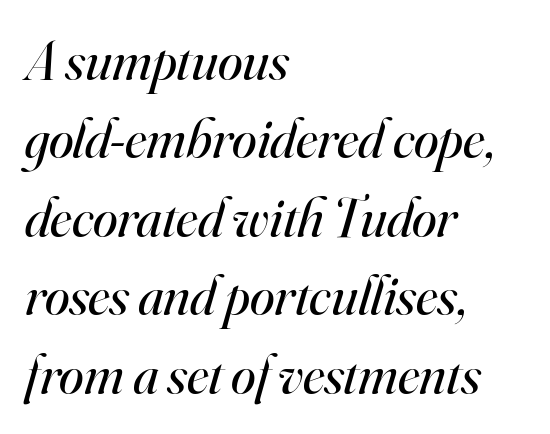
The words here are not underlined. The ragged edge is on the right, which tells us the setting is flush left. What's the leading like? Ordinary, nothing unusual. The tracking reads as untouched default to a designer's eye. Type style note: has serifs. There's an unmistakable incline to the writing here.
